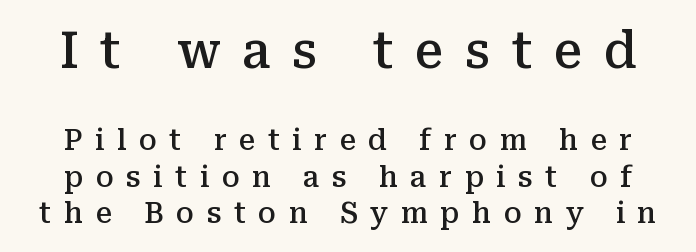
The type sits square on the baseline with zero lean. The foot of each line stays bare and open. Typographically, this falls in the serif category. Between one letter and the next there's a generous, obvious gap.
